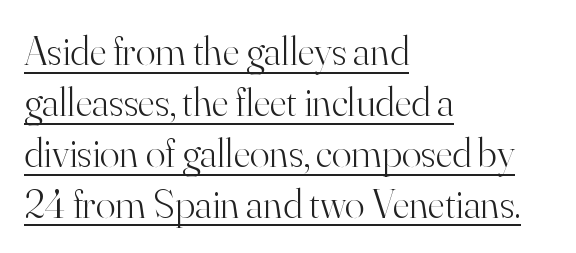
Nope, not italic — everything's standing straight. Is the stroke heavy? The answer is a plain regular-or-lighter. Each line of the rendering has a horizontal stroke beneath the glyphs. This rendering uses left alignment, leaving the right contour irregular.
